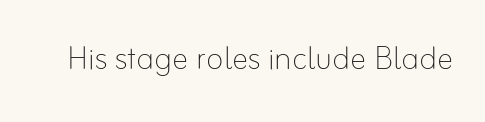
Only glyphs here, with clear space below each row. The passage shown is typed in a proportional face where columns would drift. Upright lettering throughout. The letters sit at their default tracking, neither squeezed nor spread. The typeface has the unassuming heft of standard copy or less.
